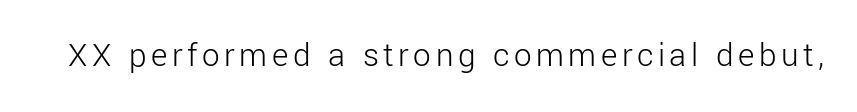
{"serif": "no", "italic": "no", "bold": "no", "weight": "light", "width": "normal", "stroke_contrast": "low", "x_height": "medium", "monospaced": "no", "underline": "no", "glyph_px": 35}
